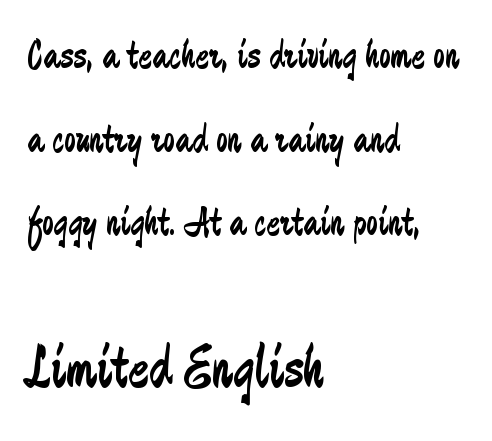
Looks like regular typesetting: each glyph gets only the width it needs. Underline: absent. Nobody touched the tracking dial on this one. This rendering employs a face without finishing strokes, i.e., a sans-serif.
